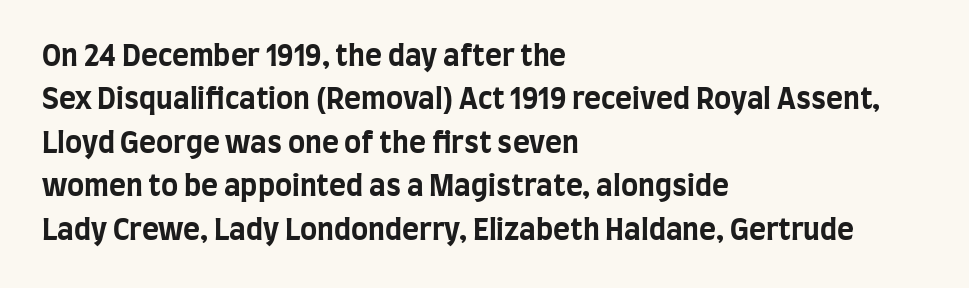
If you drew a ruler down the left edge, every line would touch it. What's the leading like? Ordinary, nothing unusual. The passage shown has conventional tracking throughout. Style check: upright. These lines carry a lot of weight — the face is fully bold. The face used here is proportionally spaced, like ordinary book or web type.
